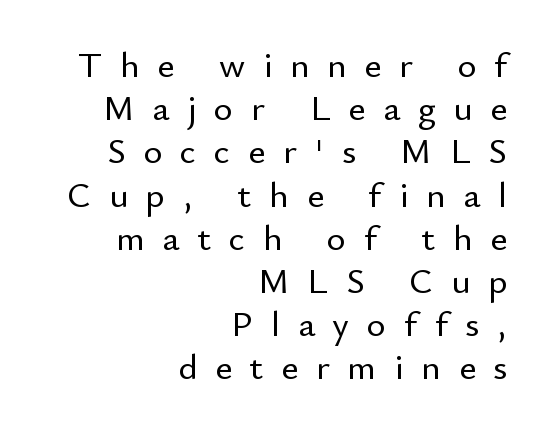
Q: Is the text italic (slanted)? A: No, it is upright.
Q: Is the typeface a serif or a sans-serif typeface? A: Sans-serif.
Q: Is the text underlined? A: No.
Q: How is the paragraph aligned? A: Right-aligned.
Q: Is the spacing between letters normal or unusually wide? A: Unusually wide.
Q: Width (condensed, normal, or wide)? A: Normal.
Q: Stroke contrast? A: Low.
Q: x-height? A: Small.
Q: Monospaced? A: No.
